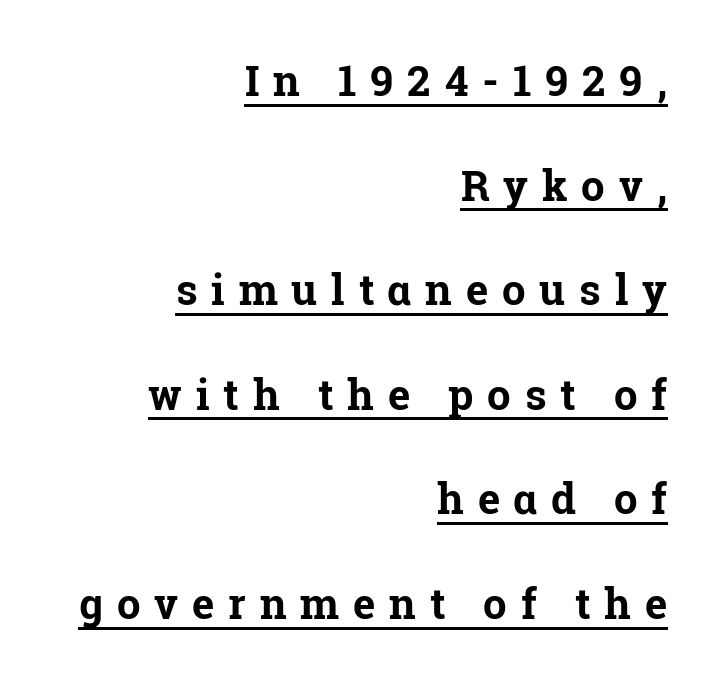
The passage shown is emphatically bold. A rule runs beneath these lines of type. Unlike italic type, these characters show no tilt at all. Alignment: flush right. Is this a fixed-width face? No — the glyphs have proportional, varying widths. The rendering inserts visible extra space after every character.
